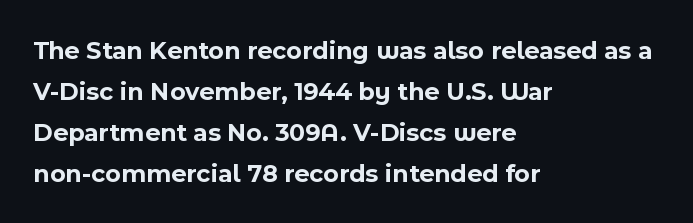
Q: Is the text bold? A: Yes.
Q: Is the text italic (slanted)? A: No, it is upright.
Q: Is the text underlined? A: No.
Q: How is the paragraph aligned? A: Left-aligned.
Q: Is the spacing between letters normal or unusually wide? A: Normal.
Q: Is the spacing between lines tight, normal or loose? A: Normal.
